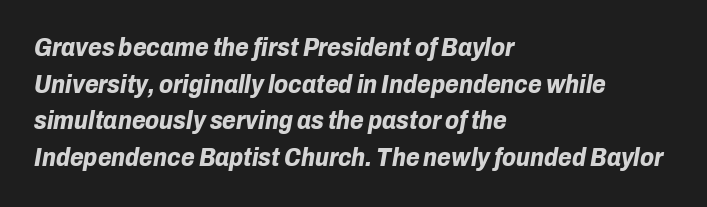
Q: Is the text bold? A: Yes.
Q: Is the text italic (slanted)? A: Yes, it leans right by about 10 degrees.
Q: Is the text underlined? A: No.
Q: How is the paragraph aligned? A: Left-aligned.
Q: Is the spacing between letters normal or unusually wide? A: Normal.
Q: Is the spacing between lines tight, normal or loose? A: Normal.
